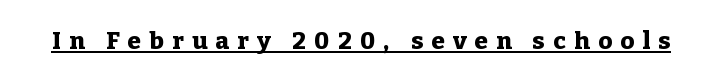
The image shows 24 px bold type, upright; set unusually wide letter spacing (+0.35 em), underlined.
